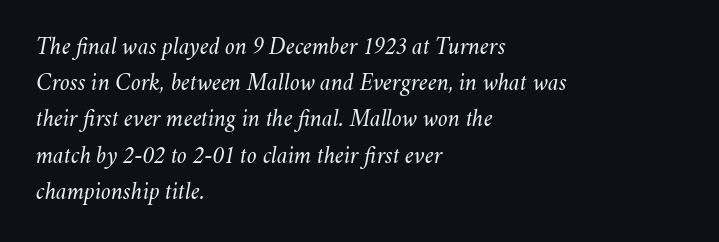
Q: Is the text bold? A: No.
Q: Is the text italic (slanted)? A: Yes, it leans right by about 11 degrees.
Q: Is the text underlined? A: No.
Q: How is the paragraph aligned? A: Left-aligned.
Q: Is the spacing between letters normal or unusually wide? A: Normal.
Q: Is the spacing between lines tight, normal or loose? A: Normal.
